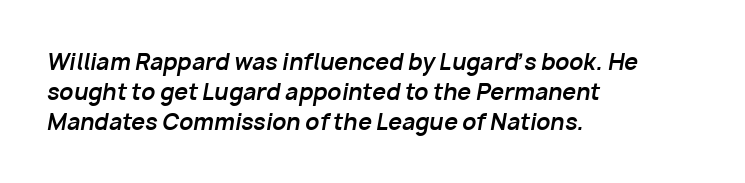
Q: Is the text bold? A: Yes.
Q: Is the text italic (slanted)? A: Yes, it leans right by about 10 degrees.
Q: Is the text underlined? A: No.
Q: How is the paragraph aligned? A: Left-aligned.
Q: Is the spacing between letters normal or unusually wide? A: Normal.
Q: Is the spacing between lines tight, normal or loose? A: Normal.
